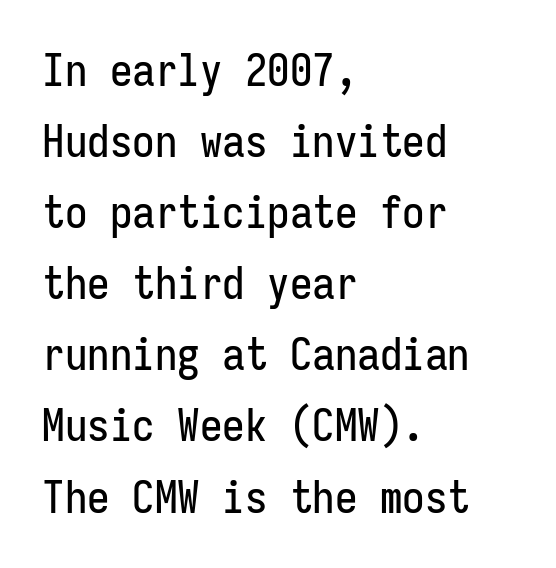
Words float on clear page, feet unadorned. Does extra space separate the letters? No, they use regular spacing. The text was rendered using a sans face with plain stroke endings. Does the lettering tilt? It doesn't — this is upright. One-word summary of the alignment: left.
